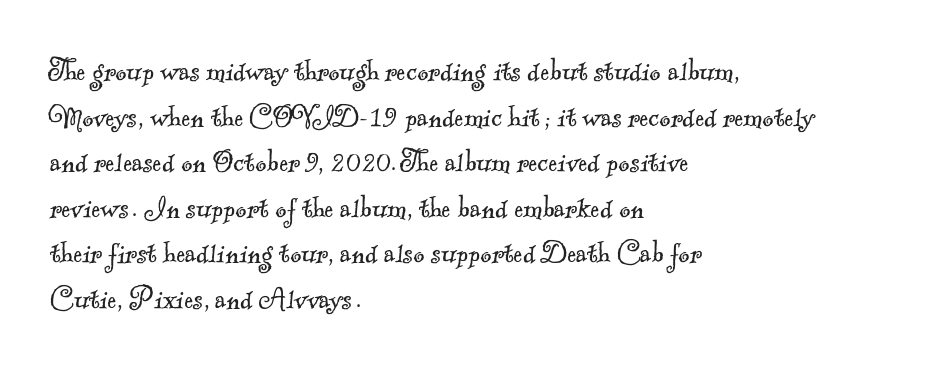
The image shows 34 px light serif type; set left-aligned, normal line spacing (1.34x), normal letter spacing, not underlined; a small x-height.
